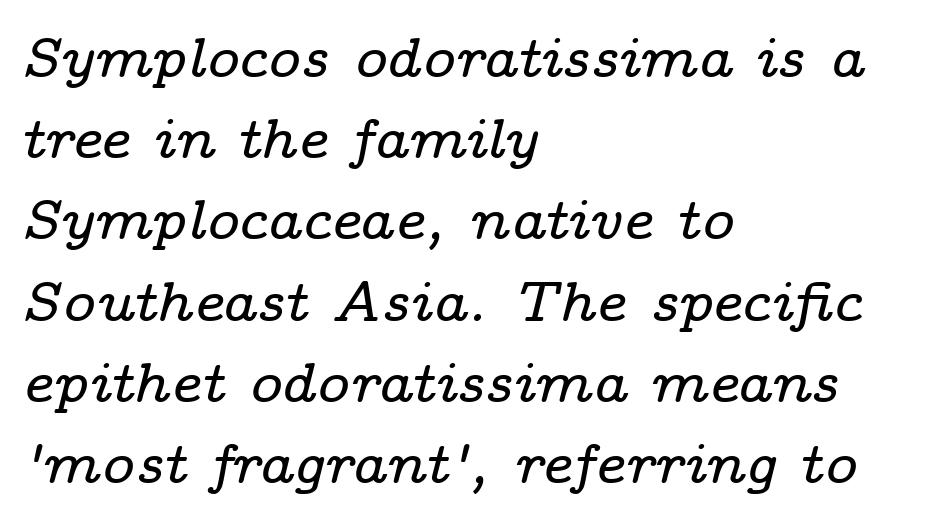
{"serif": "yes", "italic": "yes", "lean": "right", "slant_degrees": 14, "width": "wide", "stroke_contrast": "low", "x_height": "medium", "monospaced": "no", "underline": "no", "align": "left", "line_spacing": "normal", "line_spacing_ratio": 1.45, "letter_spacing": "normal", "letter_spacing_em": 0.0, "glyph_px": 56}
